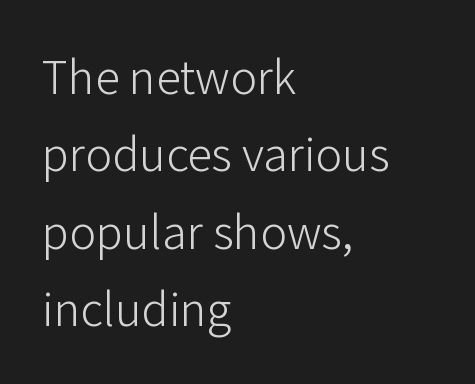
Q: Is the text bold? A: No.
Q: Is the text italic (slanted)? A: No, it is upright.
Q: Is the typeface a serif or a sans-serif typeface? A: Sans-serif.
Q: Is the text underlined? A: No.
Q: How is the paragraph aligned? A: Left-aligned.
Q: Is the spacing between letters normal or unusually wide? A: Normal.
Q: Is the spacing between lines tight, normal or loose? A: Normal.
Q: Width (condensed, normal, or wide)? A: Normal.
Q: Stroke contrast? A: Low.
Q: x-height? A: Medium.
Q: Monospaced? A: No.
